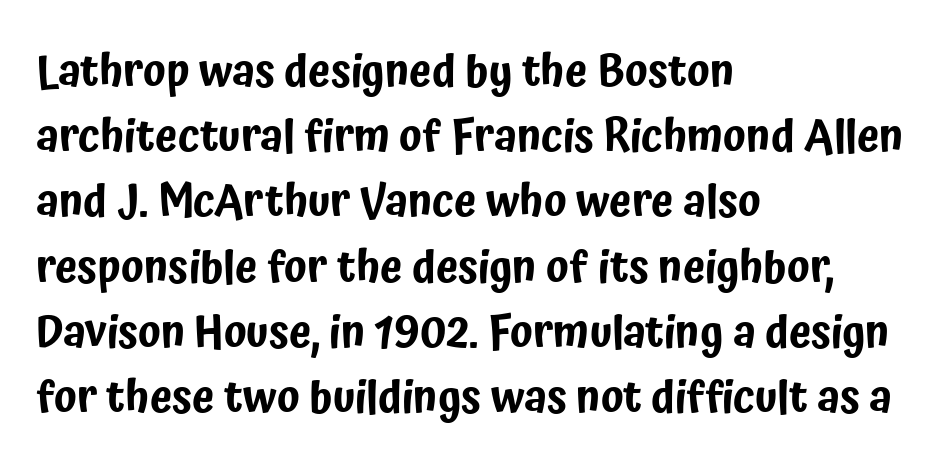
{"serif": "no", "italic": "no", "width": "condensed", "stroke_contrast": "low", "x_height": "medium", "monospaced": "no", "underline": "no", "align": "left", "line_spacing": "normal", "line_spacing_ratio": 1.45, "letter_spacing": "normal", "letter_spacing_em": 0.0, "glyph_px": 45}
